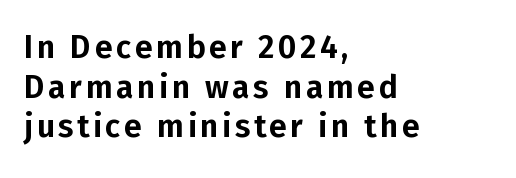
The letters carry no serifs — their stems end cleanly without finishing strokes. Descenders are the only things crossing below the line. Varying glyph widths throughout — classic text-font behaviour. Every character sits straight up, as roman type does. Leftover space on each line is placed entirely after the last word.
